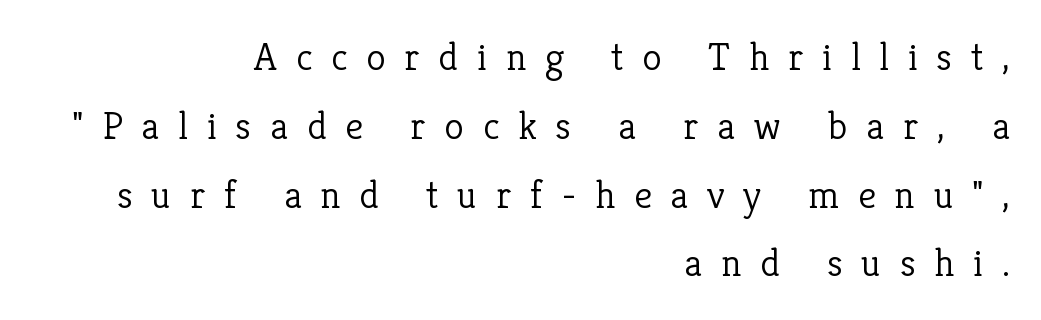
The image shows 40 px light serif type, upright; set right-aligned, line spacing 1.72x, unusually wide letter spacing (+0.47 em), not underlined; low stroke contrast and a medium x-height.
